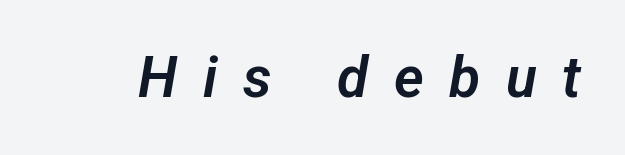
Q: Is the typeface a serif or a sans-serif typeface? A: Sans-serif.
Q: Is the text underlined? A: No.
Q: Is the spacing between letters normal or unusually wide? A: Unusually wide.
Q: Width (condensed, normal, or wide)? A: Normal.
Q: Stroke contrast? A: Low.
Q: x-height? A: Medium.
Q: Monospaced? A: No.
